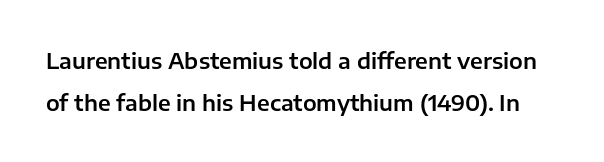
Q: Is the text italic (slanted)? A: No, it is upright.
Q: Is the text underlined? A: No.
Q: Is the spacing between letters normal or unusually wide? A: Normal.
Q: Is the spacing between lines tight, normal or loose? A: Loose.
